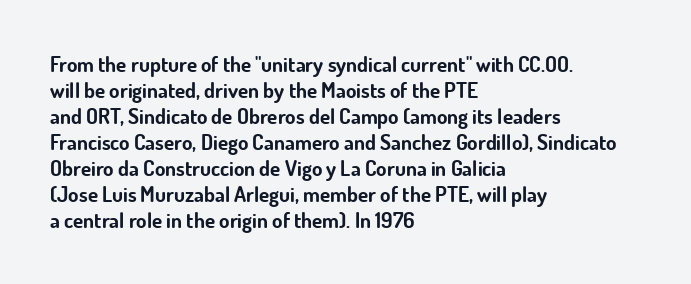
Q: Is the text bold? A: Yes.
Q: Is the text italic (slanted)? A: No, it is upright.
Q: Is the text underlined? A: No.
Q: How is the paragraph aligned? A: Left-aligned.
Q: Is the spacing between letters normal or unusually wide? A: Normal.
